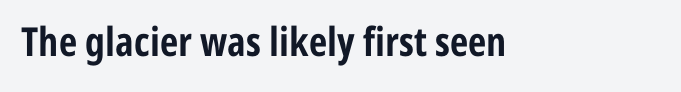
The image shows 40 px bold, condensed sans-serif type, upright; set normal letter spacing, not underlined; low stroke contrast and a medium x-height.
